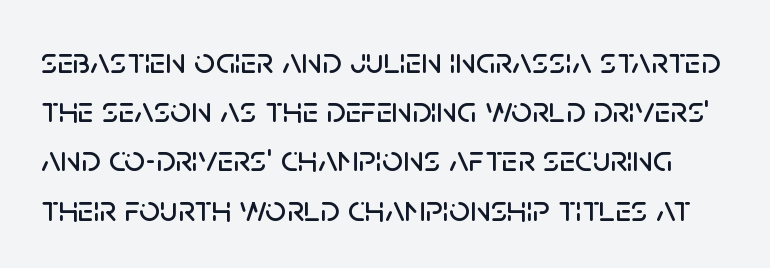
The image shows 37 px sans-serif type, upright; set normal line spacing (1.33x), normal letter spacing, not underlined; low stroke contrast and a large x-height.
